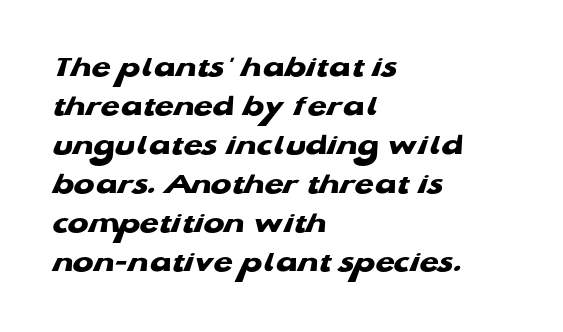
The image shows 31 px heavy, wide sans-serif type; set left-aligned, normal line spacing (1.26x), normal letter spacing, not underlined; low stroke contrast and a medium x-height.
